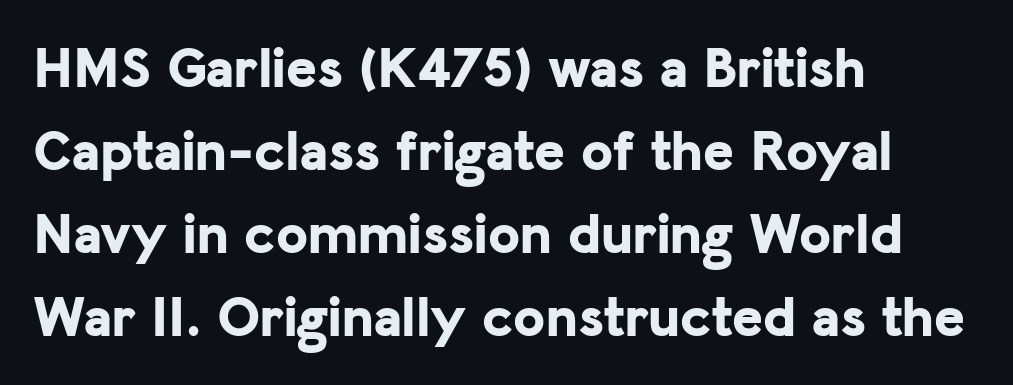
The image shows 58 px bold sans-serif type, upright; set left-aligned, normal line spacing (1.43x), normal letter spacing, not underlined; low stroke contrast and a medium x-height.
